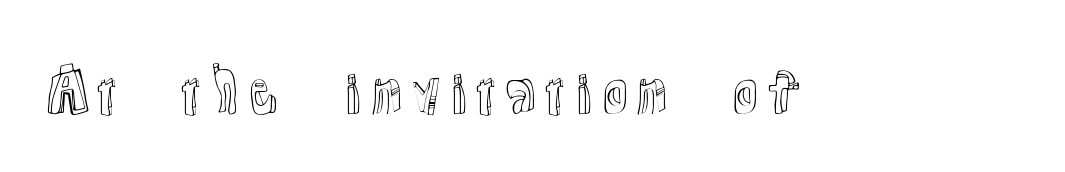
Italic: no, the glyphs are upright roman. Varying glyph widths throughout — classic text-font behaviour. Default kerning and tracking; the words read as compact shapes. The baseline area is clear.
